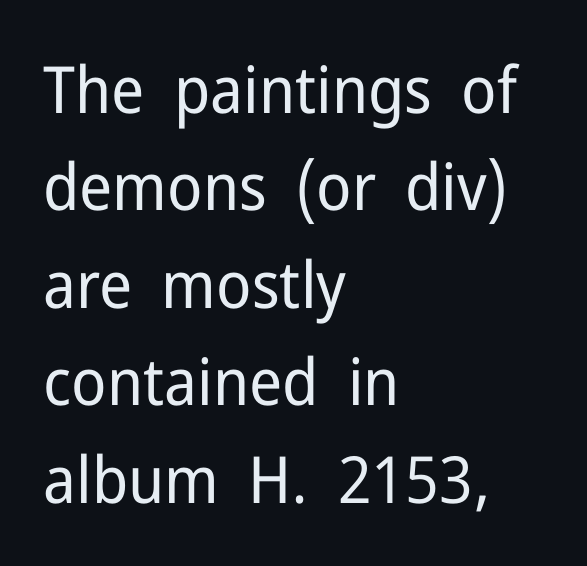
The image shows 65 px regular-weight sans-serif type, upright; set left-aligned, normal line spacing (1.5x), normal letter spacing, not underlined; low stroke contrast and a medium x-height.
